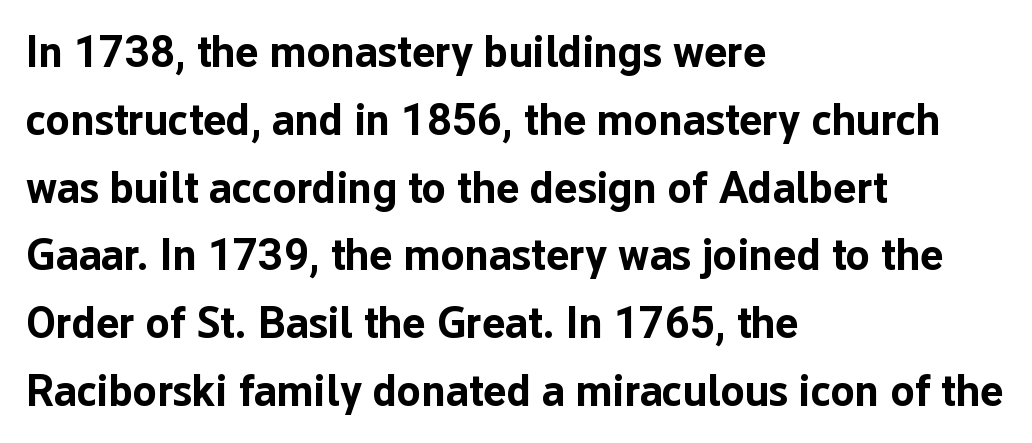
The image shows 44 px bold sans-serif type, upright; set left-aligned, normal line spacing (1.54x), normal letter spacing, not underlined; low stroke contrast and a medium x-height.
